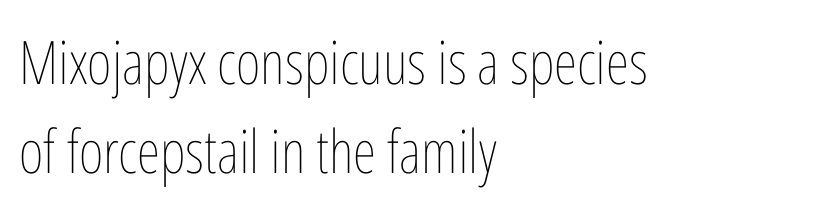
The strokes are not fattened; the text isn't bold. Rows of type keep a routine distance in the vertical direction. The rendering anchors every line to the left-hand side. Here the designer chose a conventional face with non-uniform glyph widths.
